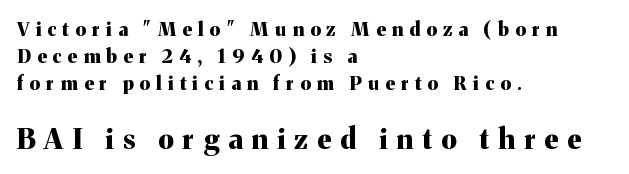
Q: Is the text bold? A: Yes.
Q: Is the text italic (slanted)? A: No, it is upright.
Q: Is the typeface a serif or a sans-serif typeface? A: Serif.
Q: Is the text underlined? A: No.
Q: How is the paragraph aligned? A: Left-aligned.
Q: Is the spacing between letters normal or unusually wide? A: Unusually wide.
Q: Is the spacing between lines tight, normal or loose? A: Normal.
Q: Which block of text is set in a larger size, the first (top) or the second (bottom)? A: The second (bottom) one.
Q: Width (condensed, normal, or wide)? A: Normal.
Q: Stroke contrast? A: Medium.
Q: x-height? A: Medium.
Q: Monospaced? A: No.
